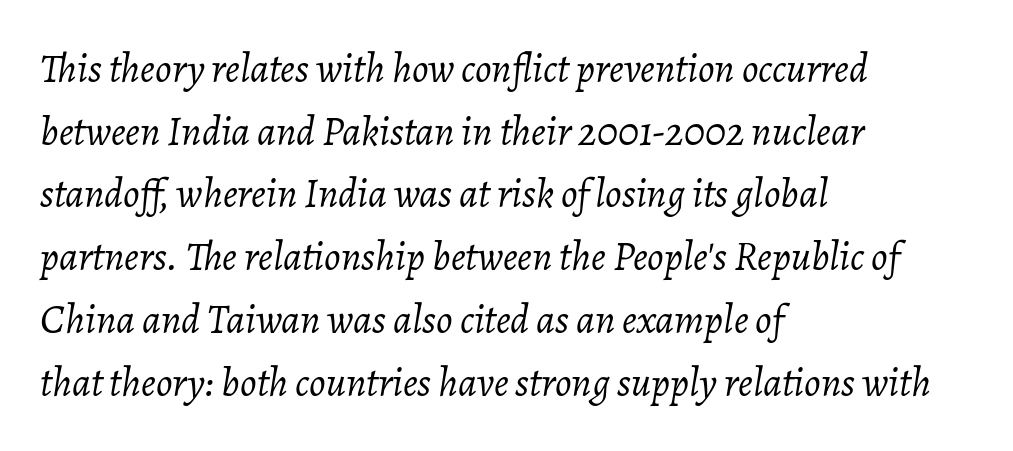
The image shows 41 px light type, italic (leaning right); set left-aligned, normal line spacing (1.53x), normal letter spacing, not underlined; low stroke contrast and a medium x-height.
